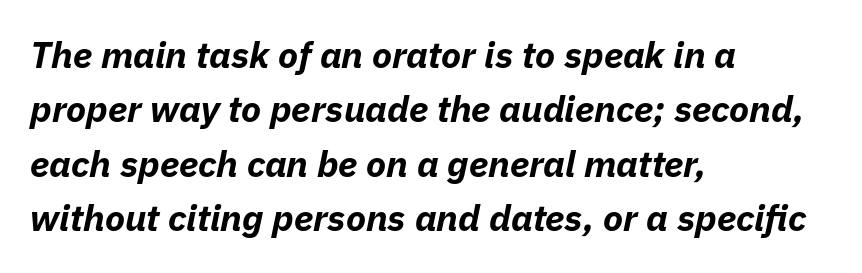
Weight check: bold — yes, fully. Leading: standard. The rag falls on the right side of this text block. The passage shown is not underscored anywhere. Every character sits at an angle, as italics do.
